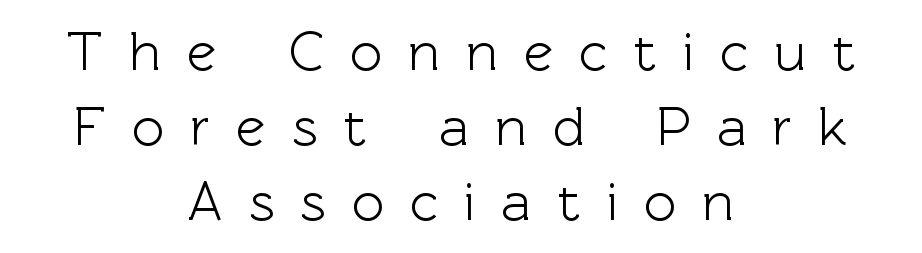
Q: Is the text italic (slanted)? A: No, it is upright.
Q: Is the typeface a serif or a sans-serif typeface? A: Sans-serif.
Q: Is the text underlined? A: No.
Q: How is the paragraph aligned? A: Centered.
Q: Is the spacing between letters normal or unusually wide? A: Unusually wide.
Q: Is the spacing between lines tight, normal or loose? A: Normal.
Q: Width (condensed, normal, or wide)? A: Normal.
Q: x-height? A: Medium.
Q: Monospaced? A: No.
